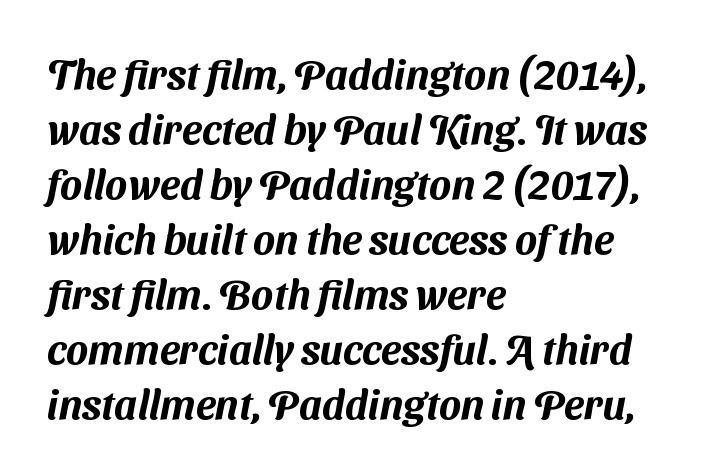
A typesetter would call this proportional, since set widths differ per character. These lines are composed in type without serifs. Reading down the block, your eye returns to a fixed left position each line. Horizontal bands of white between lines are of average thickness. The foot of each line stays bare and open. This rendering leaves character spacing at its baseline value.
